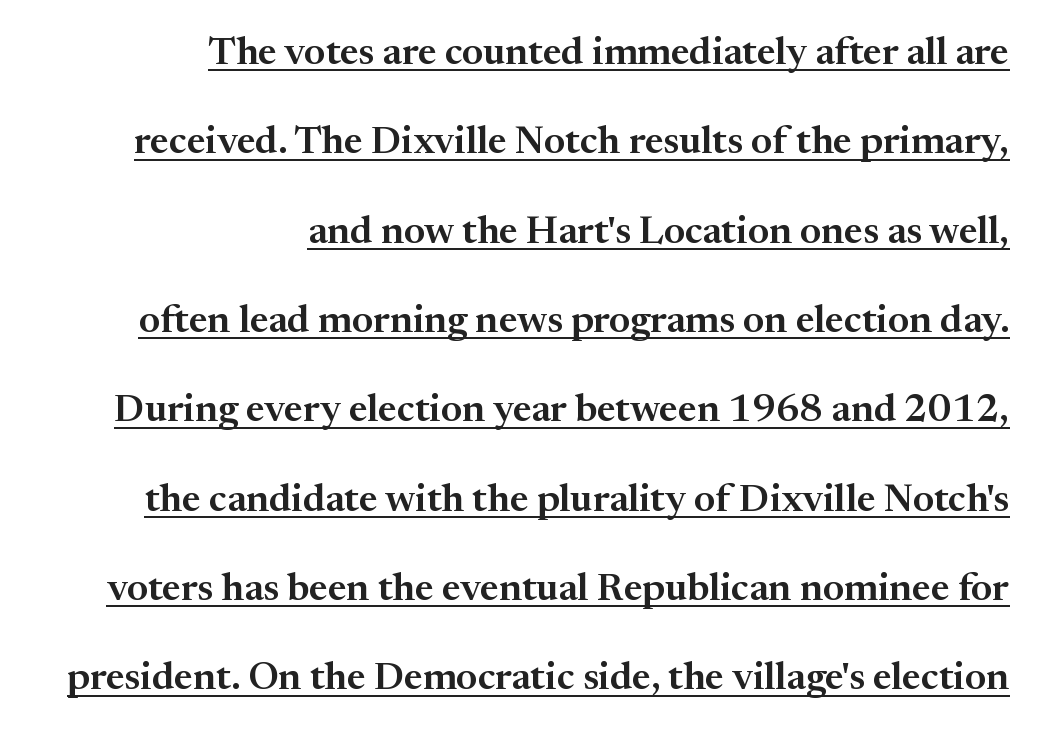
Q: Is the text italic (slanted)? A: No, it is upright.
Q: Is the typeface a serif or a sans-serif typeface? A: Serif.
Q: Is the text underlined? A: Yes.
Q: How is the paragraph aligned? A: Right-aligned.
Q: Is the spacing between letters normal or unusually wide? A: Normal.
Q: Is the spacing between lines tight, normal or loose? A: Loose.
Q: Width (condensed, normal, or wide)? A: Normal.
Q: Stroke contrast? A: Medium.
Q: x-height? A: Medium.
Q: Monospaced? A: No.
